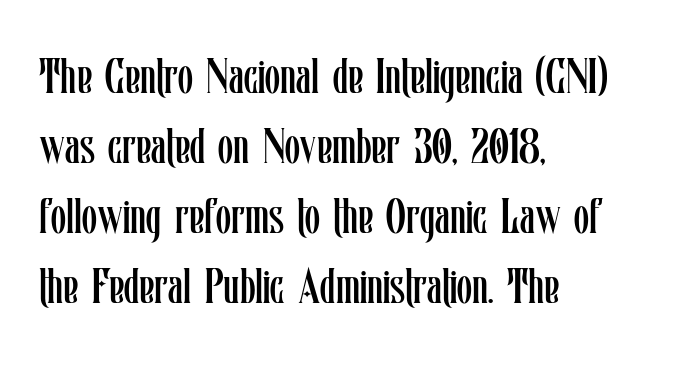
{"italic": "no", "bold": "no", "weight": "regular", "width": "condensed", "stroke_contrast": "low", "x_height": "medium", "monospaced": "no", "underline": "no", "align": "left", "line_spacing": "normal", "line_spacing_ratio": 1.43, "letter_spacing": "normal", "letter_spacing_em": 0.0, "glyph_px": 49}
